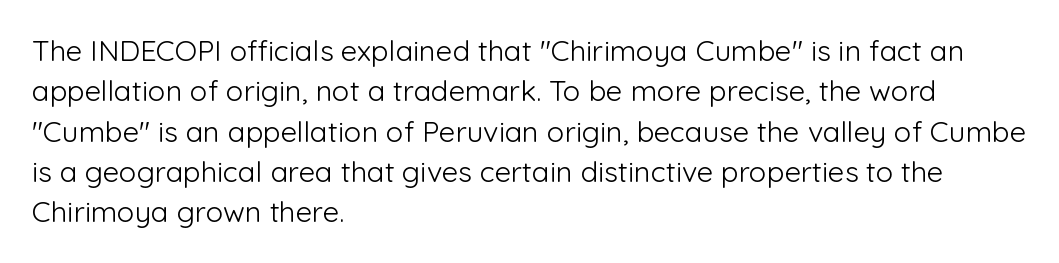
{"serif": "no", "italic": "no", "bold": "no", "weight": "light", "width": "normal", "stroke_contrast": "low", "x_height": "medium", "monospaced": "no", "underline": "no", "align": "left", "line_spacing": "normal", "line_spacing_ratio": 1.39, "letter_spacing": "normal", "letter_spacing_em": 0.0, "glyph_px": 29}
